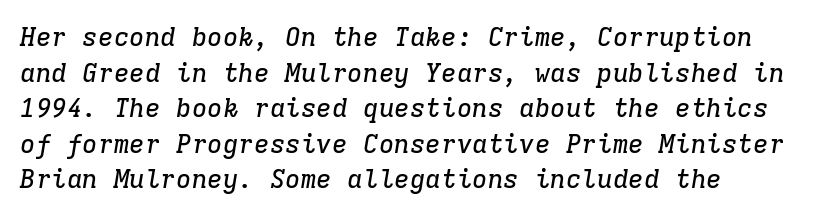
{"italic": "yes", "lean": "right", "slant_degrees": 9, "underline": "no", "align": "left", "line_spacing": "normal", "line_spacing_ratio": 1.37, "letter_spacing": "normal", "letter_spacing_em": 0.0, "glyph_px": 26}
